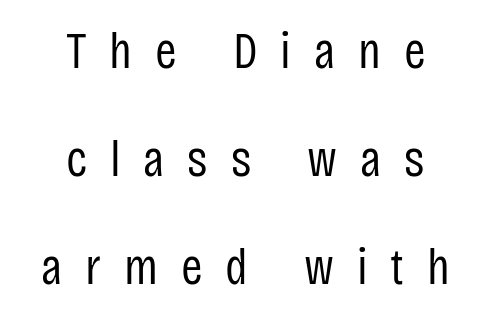
Observe the wide spacing: letters keep a clear distance from each other. Whoever set this chose breathing room over compactness in the vertical rhythm. A typesetter would label this face a sans. Weight: not bold — regular or lighter.
